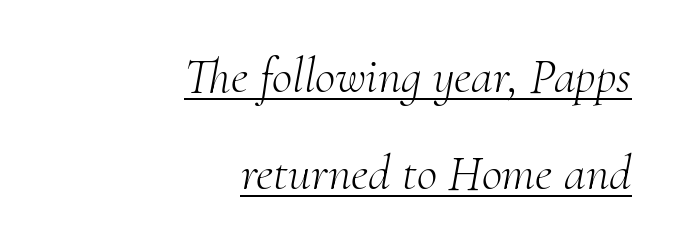
Q: Is the text bold? A: No.
Q: Is the text italic (slanted)? A: Yes, it leans right by about 10 degrees.
Q: Is the typeface a serif or a sans-serif typeface? A: Serif.
Q: Is the text underlined? A: Yes.
Q: How is the paragraph aligned? A: Right-aligned.
Q: Is the spacing between letters normal or unusually wide? A: Normal.
Q: Is the spacing between lines tight, normal or loose? A: Loose.
Q: Width (condensed, normal, or wide)? A: Normal.
Q: Stroke contrast? A: Medium.
Q: x-height? A: Small.
Q: Monospaced? A: No.
